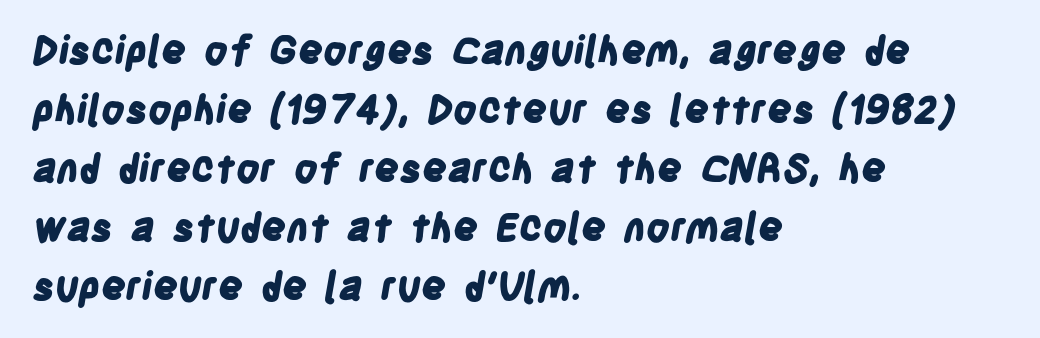
The image shows 39 px bold, condensed sans-serif type; set left-aligned, normal line spacing (1.51x), normal letter spacing, not underlined; low stroke contrast and a large x-height.
